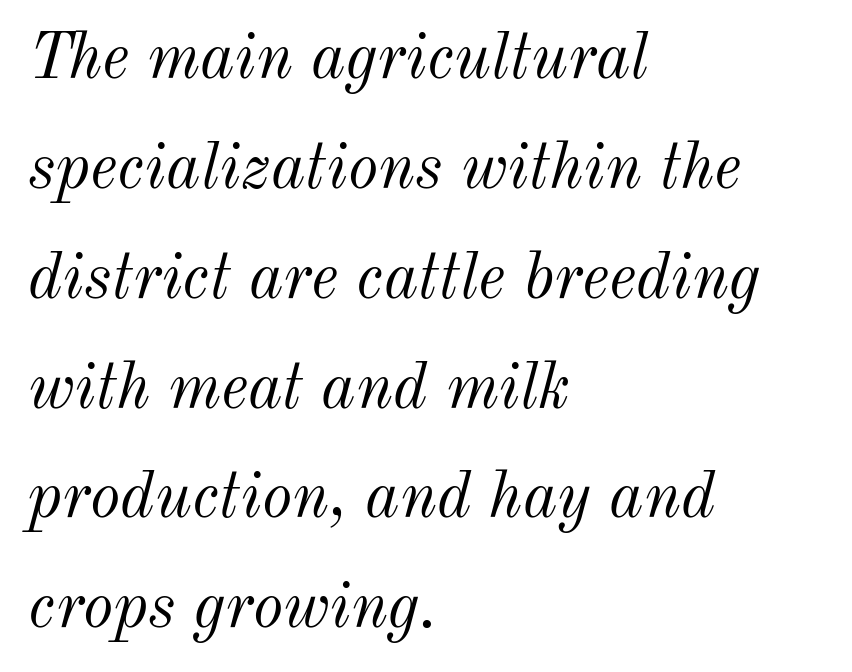
{"italic": "yes", "lean": "right", "slant_degrees": 12, "bold": "no", "weight": "light", "width": "normal", "stroke_contrast": "medium", "x_height": "small", "monospaced": "no", "underline": "no", "align": "left", "line_spacing": "normal", "line_spacing_ratio": 1.69, "letter_spacing": "normal", "letter_spacing_em": 0.0, "glyph_px": 65}
